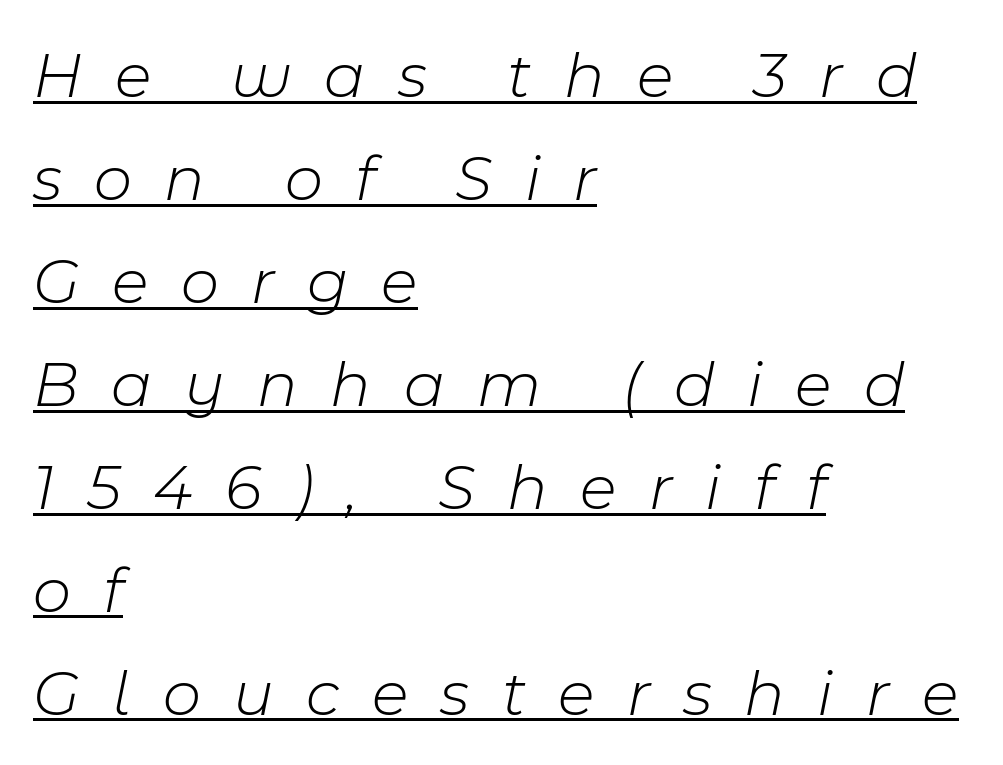
{"italic": "yes", "lean": "right", "slant_degrees": 11, "bold": "no", "weight": "light", "width": "normal", "stroke_contrast": "low", "x_height": "medium", "monospaced": "no", "underline": "yes", "align": "left", "line_spacing": "normal", "line_spacing_ratio": 1.56, "letter_spacing": "wide", "letter_spacing_em": 0.49, "glyph_px": 66}
